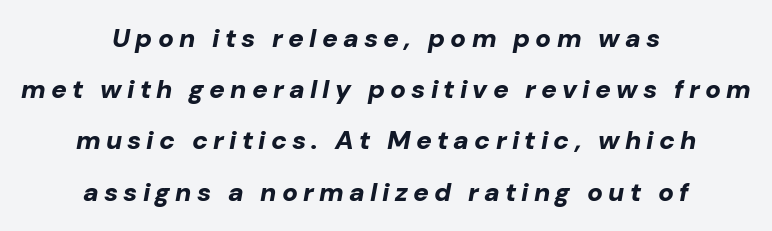
The image shows 26 px bold type, italic (leaning right); set centered, loose line spacing (1.97x), unusually wide letter spacing (+0.2 em), not underlined.
